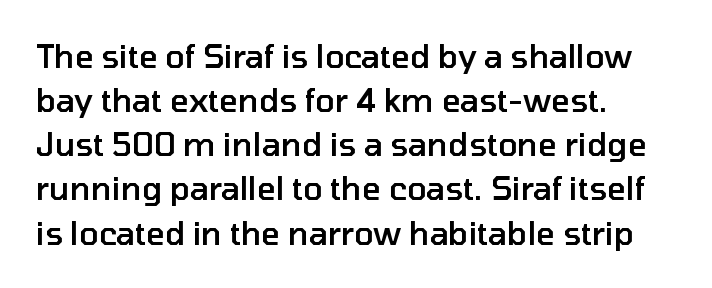
You could call the tracking neutral — neither tight nor loose. The rendering uses a semibold face; strokes are thickened but not to full bold. How would I describe the line gaps? Plain and ordinary. The rendering anchors every line to the left-hand side. The letters advance in unequal steps, a hallmark of proportional type. The type sits square on the baseline with zero lean.
